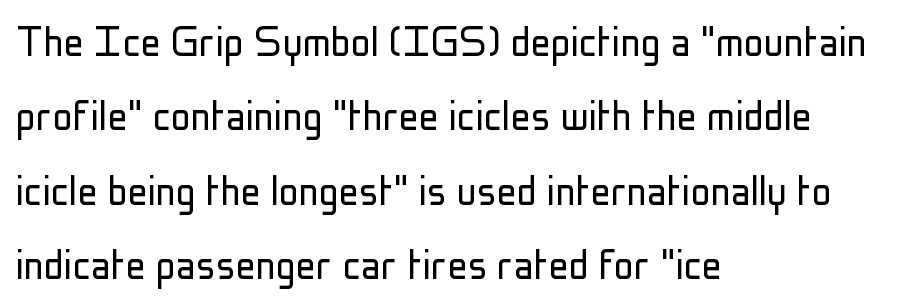
{"serif": "no", "italic": "no", "bold": "no", "weight": "light", "width": "condensed", "stroke_contrast": "low", "x_height": "medium", "monospaced": "no", "underline": "no", "align": "left", "line_spacing": "normal", "line_spacing_ratio": 1.49, "letter_spacing": "normal", "letter_spacing_em": 0.0, "glyph_px": 50}
